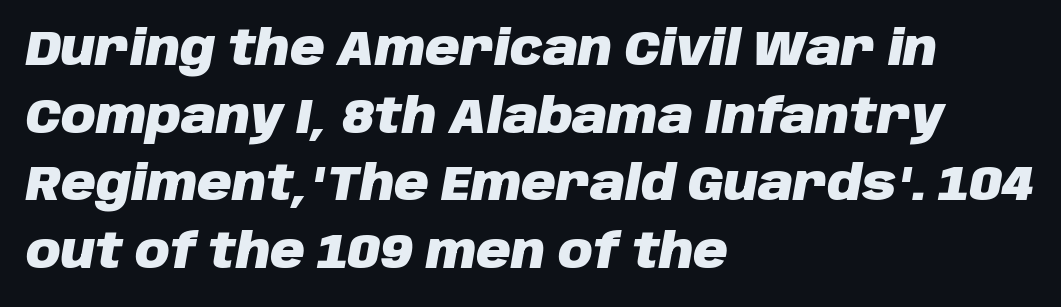
{"italic": "yes", "lean": "right", "slant_degrees": 10, "bold": "yes", "weight": "heavy", "width": "normal", "stroke_contrast": "low", "x_height": "large", "monospaced": "no", "underline": "no", "align": "left", "line_spacing": "normal", "line_spacing_ratio": 1.41, "letter_spacing": "normal", "letter_spacing_em": 0.0, "glyph_px": 48}
